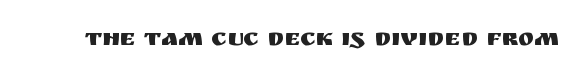
{"italic": "no", "underline": "no", "letter_spacing": "normal", "letter_spacing_em": 0.0, "glyph_px": 24}
